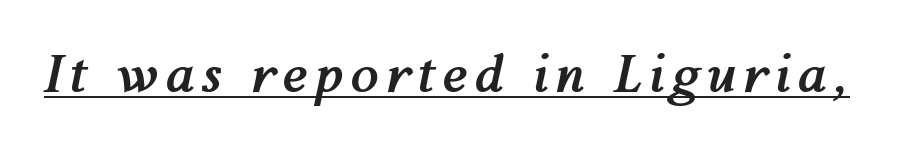
{"italic": "yes", "lean": "right", "slant_degrees": 12, "bold": "yes", "weight": "semibold", "width": "normal", "stroke_contrast": "medium", "x_height": "medium", "monospaced": "no", "underline": "yes", "glyph_px": 51}
